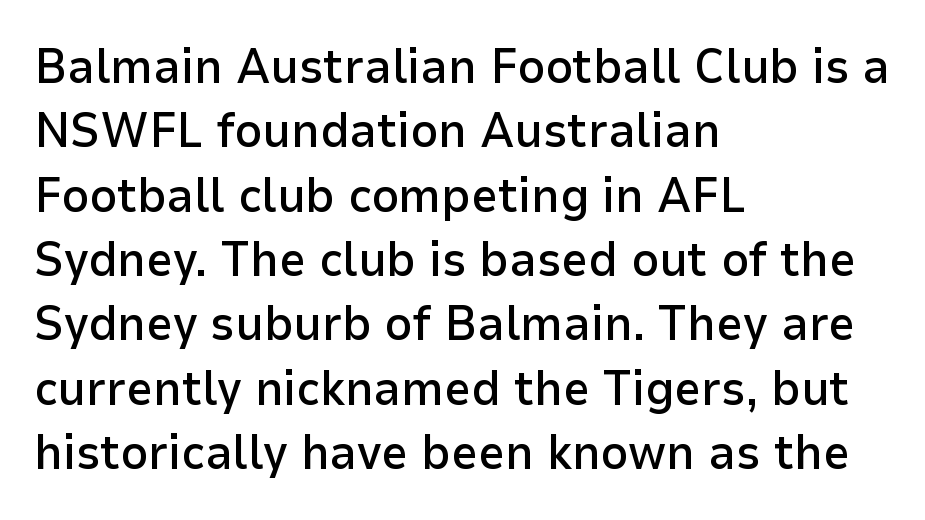
{"serif": "no", "italic": "no", "bold": "semi", "weight": "semibold", "width": "normal", "stroke_contrast": "low", "x_height": "medium", "monospaced": "no", "underline": "no", "align": "left", "line_spacing": "normal", "line_spacing_ratio": 1.34, "letter_spacing": "normal", "letter_spacing_em": 0.0, "glyph_px": 48}
